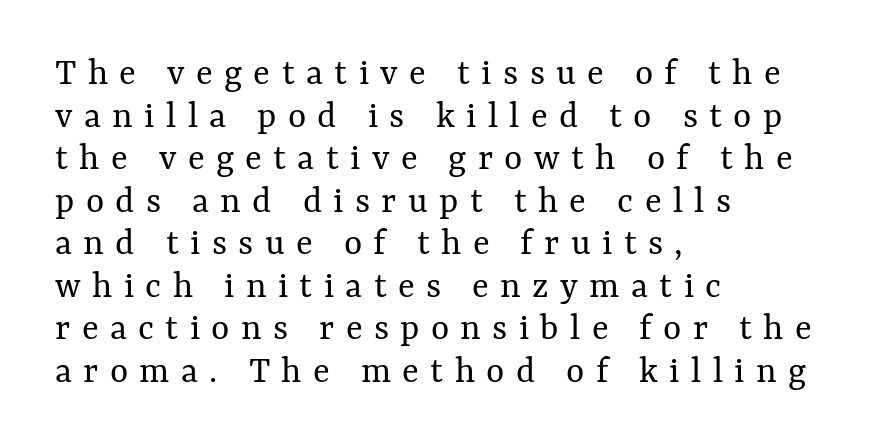
{"italic": "no", "bold": "no", "weight": "regular", "width": "normal", "stroke_contrast": "medium", "x_height": "medium", "monospaced": "no", "underline": "no", "align": "left", "line_spacing": "tight", "line_spacing_ratio": 1.09, "letter_spacing": "wide", "letter_spacing_em": 0.29, "glyph_px": 39}
